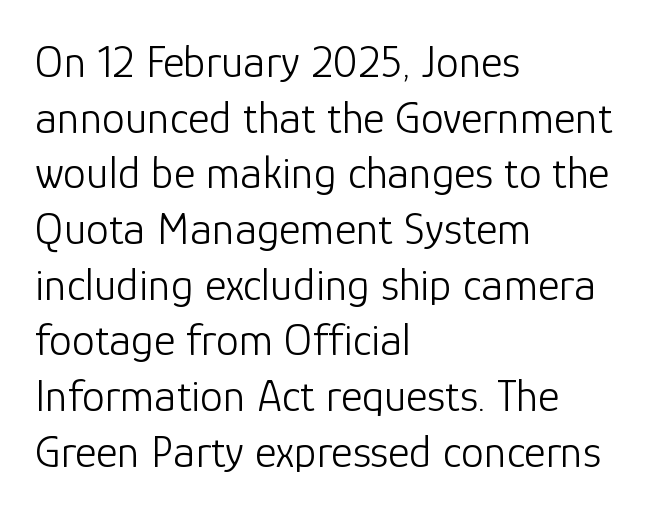
The image shows 46 px light sans-serif type, upright; set left-aligned, line spacing 1.21x, normal letter spacing, not underlined; low stroke contrast and a medium x-height.
